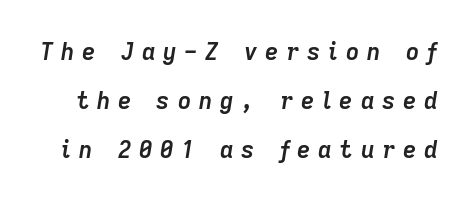
{"italic": "yes", "lean": "right", "slant_degrees": 9, "bold": "yes", "underline": "no", "line_spacing": "loose", "line_spacing_ratio": 2.14, "letter_spacing": "wide", "letter_spacing_em": 0.34, "glyph_px": 23}
